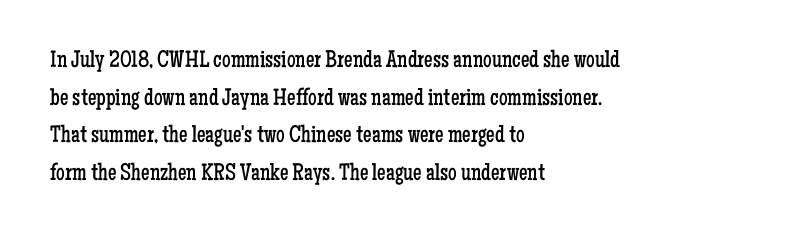
The image shows 24 px text type, upright; set left-aligned, normal line spacing (1.57x), normal letter spacing, not underlined.
